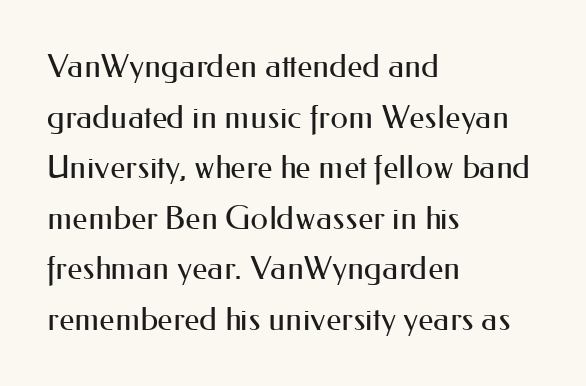
{"serif": "no", "italic": "no", "bold": "no", "weight": "regular", "width": "normal", "stroke_contrast": "medium", "x_height": "small", "monospaced": "no", "underline": "no", "align": "left", "line_spacing": "normal", "line_spacing_ratio": 1.58, "letter_spacing": "normal", "letter_spacing_em": 0.0, "glyph_px": 32}
